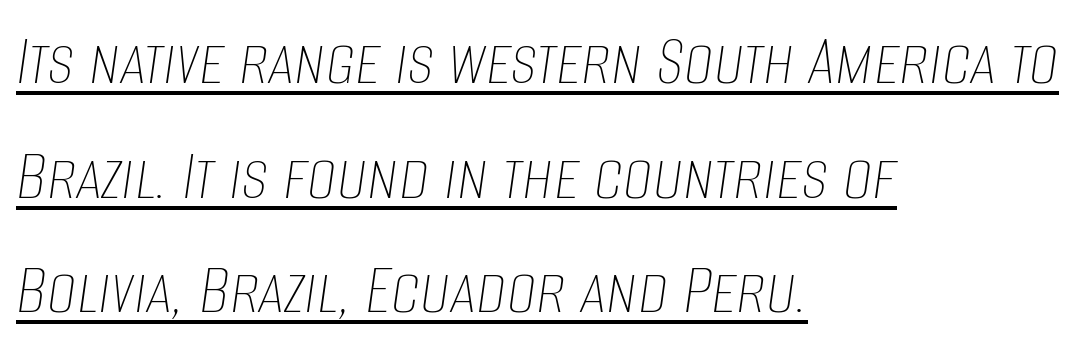
A typesetter would mark this as italic. The passage shown is typed in a proportional face where columns would drift. Notice how the passage keeps a crisp vertical edge on the left only. One glance says typical: line gaps are just what's usual.
